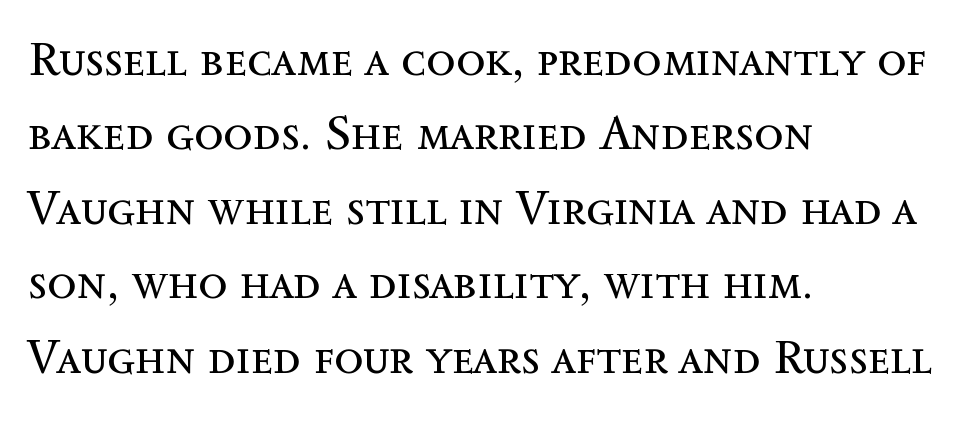
Do the characters align in a grid? No, the font is proportional. The string is rendered with underlining switched off. The cut favours lightness, reaching ordinary text weight at its darkest. Designer's note — italics off, roman on.
